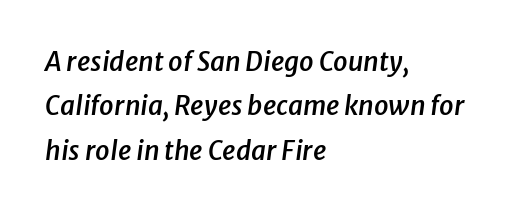
The image shows 26 px text type, italic (leaning right); set left-aligned, line spacing 1.71x, normal letter spacing, not underlined.
